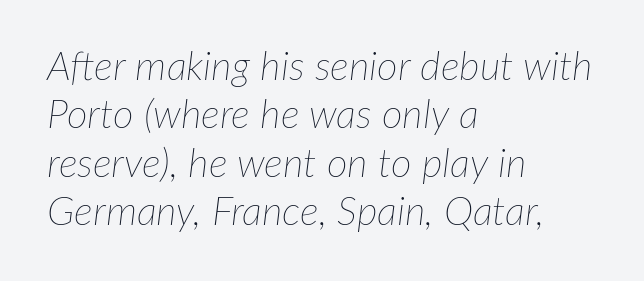
Q: Is the text bold? A: No.
Q: Is the text italic (slanted)? A: Yes, it leans right by about 7 degrees.
Q: Is the text underlined? A: No.
Q: How is the paragraph aligned? A: Left-aligned.
Q: Is the spacing between letters normal or unusually wide? A: Normal.
Q: Width (condensed, normal, or wide)? A: Normal.
Q: Stroke contrast? A: Low.
Q: x-height? A: Medium.
Q: Monospaced? A: No.
